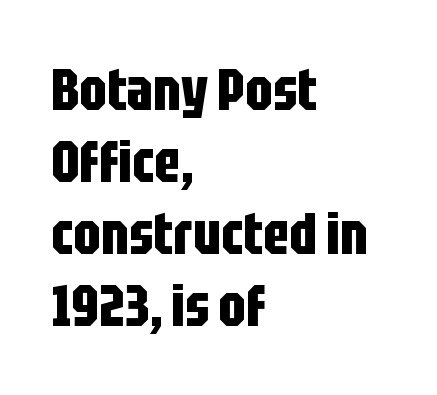
Standard letterfit; no display-style spreading of the glyphs. The type family on display is of the sans-serif kind. Ordinary non-slanted type is in use. The glyphs are unaccompanied by any horizontal stroke below them. These lines stack with their left ends in a neat column. The face used here has the dense, thick strokes of a bold.
